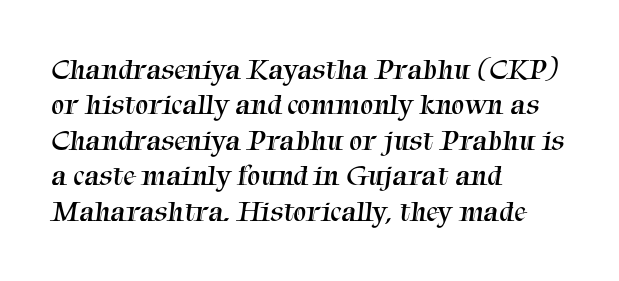
{"serif": "yes", "bold": "no", "weight": "regular", "width": "normal", "stroke_contrast": "medium", "x_height": "medium", "monospaced": "no", "underline": "no", "align": "left", "line_spacing_ratio": 1.22, "letter_spacing": "normal", "letter_spacing_em": 0.0, "glyph_px": 29}
